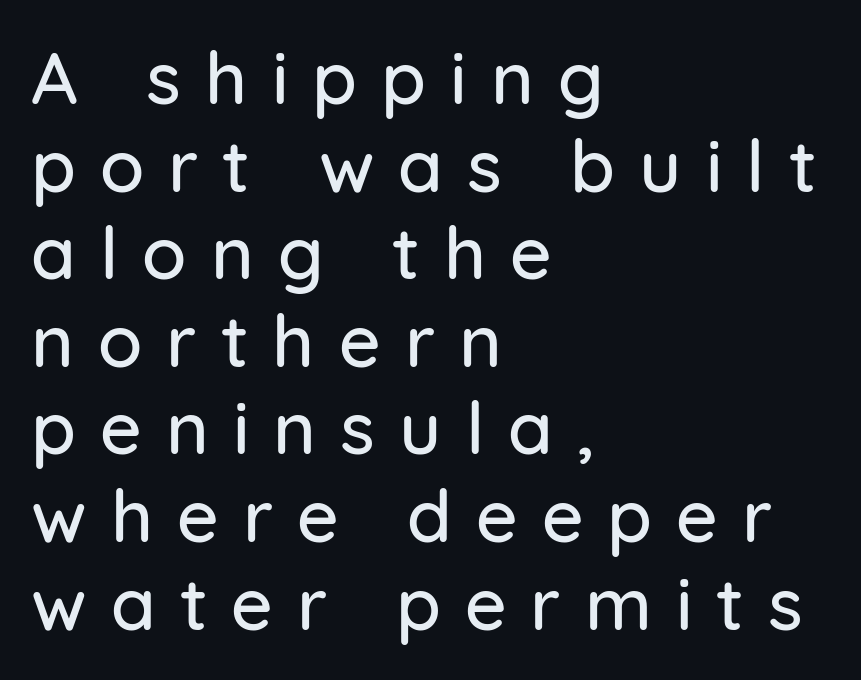
Q: Is the text italic (slanted)? A: No, it is upright.
Q: Is the typeface a serif or a sans-serif typeface? A: Sans-serif.
Q: Is the text underlined? A: No.
Q: How is the paragraph aligned? A: Left-aligned.
Q: Is the spacing between letters normal or unusually wide? A: Unusually wide.
Q: Width (condensed, normal, or wide)? A: Normal.
Q: Stroke contrast? A: Low.
Q: x-height? A: Medium.
Q: Monospaced? A: No.
